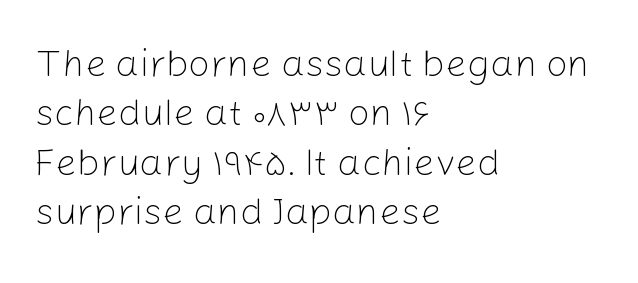
The vertical gap from one line to the next is medium. This reads as an unemphasized weight, regular at the heaviest. Is this a fixed-width face? No — the glyphs have proportional, varying widths. These lines keep a tight, regular rhythm from letter to letter. Does the type have serifs? No, each stem ends abruptly.
